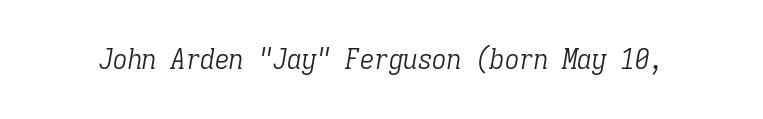
The letters march in equal steps, a hallmark of fixed-pitch type. Is the type slanted? Yes — the strokes lean at a clear angle. Nothing heavy about these letters — not bold at all. Tracking value appears to be zero — textbook default spacing.
